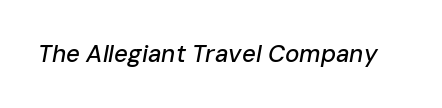
{"italic": "yes", "lean": "right", "slant_degrees": 10, "underline": "no", "letter_spacing": "normal", "letter_spacing_em": 0.0, "glyph_px": 24}
